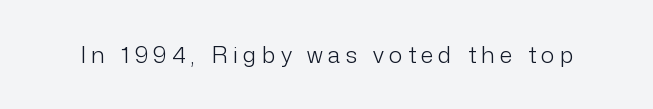
Q: Is the text bold? A: No.
Q: Is the text italic (slanted)? A: No, it is upright.
Q: Is the text underlined? A: No.
Q: Is the spacing between letters normal or unusually wide? A: Unusually wide.
